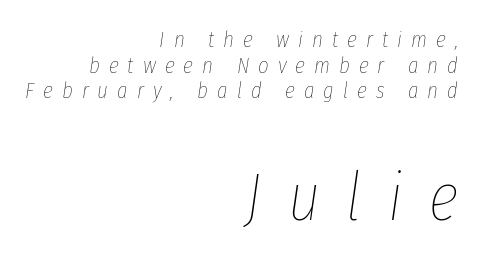
Only glyphs here, with clear space below each row. No heavy texture on the line: the type isn't bold. Proportional: the letters do not fall into vertical columns. The tracking reads as deliberately expanded to a designer's eye. Which chunk is bigger? The second one — the bottom block dwarfs the top. What's the leading like? Squeezed, with rows nearly overlapping.
